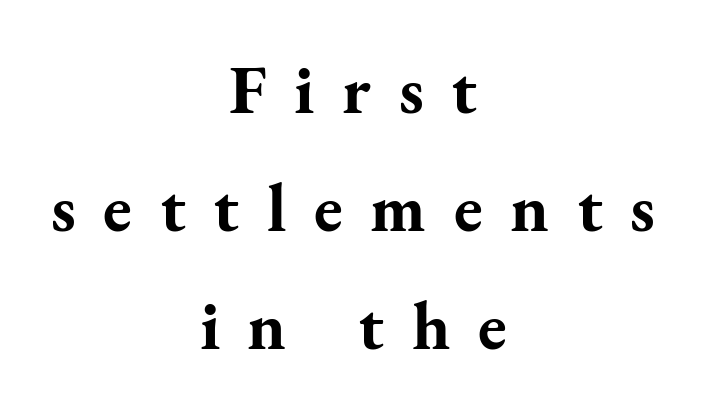
Q: Is the text bold? A: Yes.
Q: Is the text italic (slanted)? A: No, it is upright.
Q: Is the typeface a serif or a sans-serif typeface? A: Serif.
Q: Is the text underlined? A: No.
Q: How is the paragraph aligned? A: Centered.
Q: Is the spacing between letters normal or unusually wide? A: Unusually wide.
Q: Width (condensed, normal, or wide)? A: Normal.
Q: Stroke contrast? A: Medium.
Q: x-height? A: Small.
Q: Monospaced? A: No.
